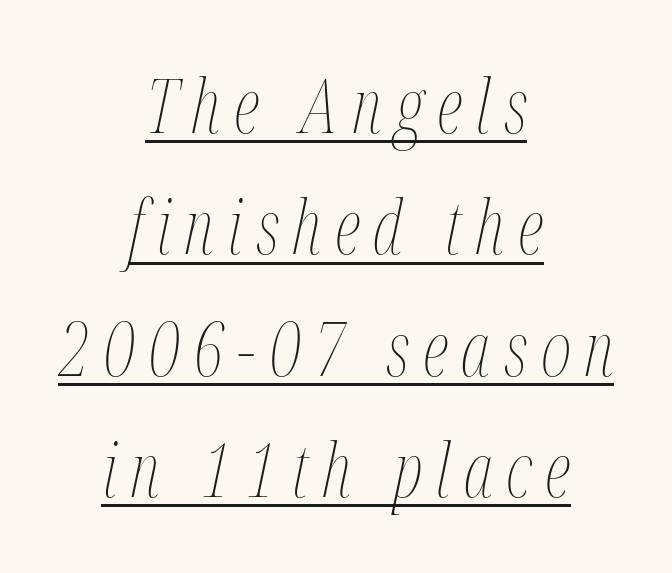
Q: Is the text bold? A: No.
Q: Is the text italic (slanted)? A: Yes, it leans right by about 12 degrees.
Q: Is the text underlined? A: Yes.
Q: How is the paragraph aligned? A: Centered.
Q: Is the spacing between lines tight, normal or loose? A: Normal.
Q: Width (condensed, normal, or wide)? A: Condensed.
Q: Stroke contrast? A: Medium.
Q: x-height? A: Medium.
Q: Monospaced? A: No.
